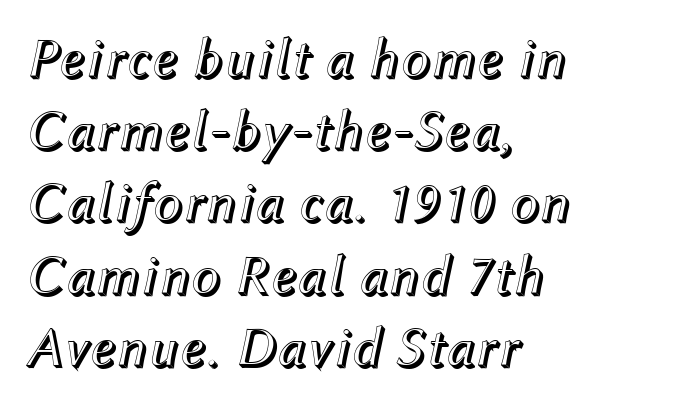
{"italic": "yes", "lean": "right", "slant_degrees": 12, "width": "normal", "x_height": "medium", "monospaced": "no", "underline": "no", "align": "left", "line_spacing": "normal", "line_spacing_ratio": 1.29, "letter_spacing": "normal", "letter_spacing_em": 0.0, "glyph_px": 56}
